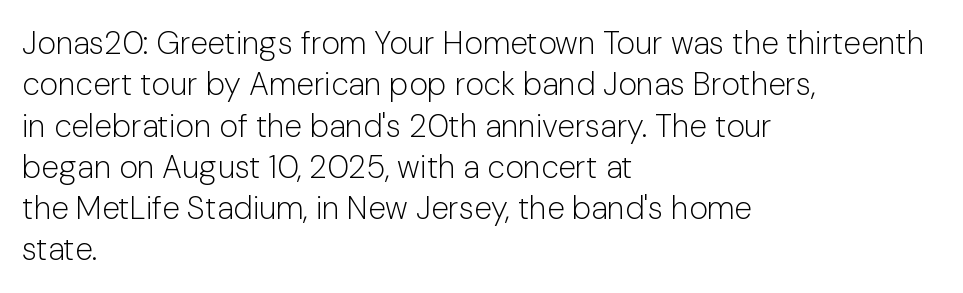
Q: Is the text bold? A: No.
Q: Is the text italic (slanted)? A: No, it is upright.
Q: Is the typeface a serif or a sans-serif typeface? A: Sans-serif.
Q: Is the text underlined? A: No.
Q: How is the paragraph aligned? A: Left-aligned.
Q: Is the spacing between letters normal or unusually wide? A: Normal.
Q: Is the spacing between lines tight, normal or loose? A: Normal.
Q: Width (condensed, normal, or wide)? A: Normal.
Q: Stroke contrast? A: Low.
Q: x-height? A: Medium.
Q: Monospaced? A: No.
